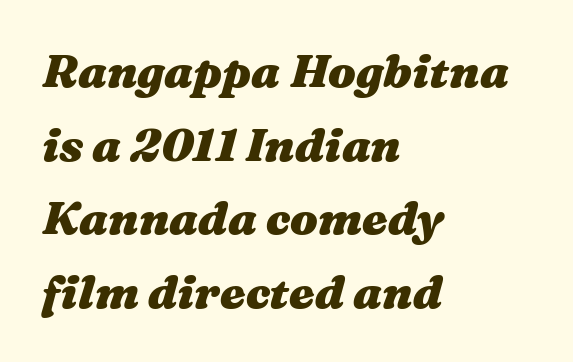
{"italic": "yes", "lean": "right", "slant_degrees": 16, "bold": "yes", "weight": "heavy", "width": "wide", "stroke_contrast": "medium", "x_height": "medium", "monospaced": "no", "underline": "no", "align": "left", "line_spacing": "normal", "line_spacing_ratio": 1.6, "letter_spacing": "normal", "letter_spacing_em": 0.0, "glyph_px": 46}
